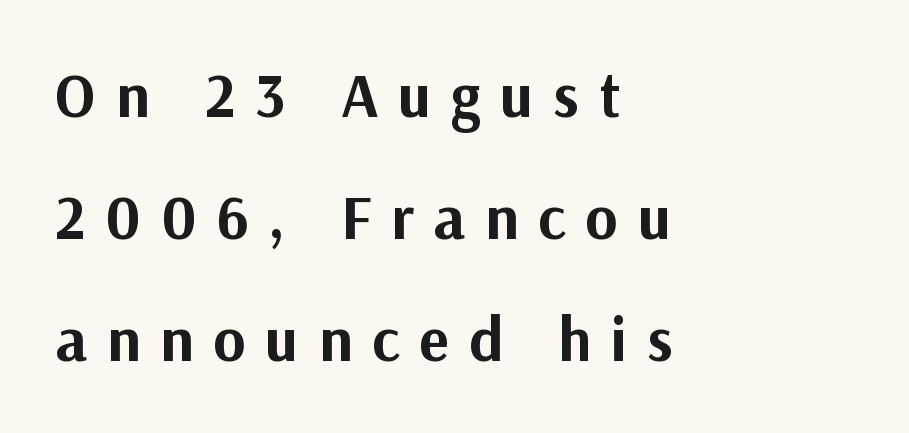
{"serif": "no", "italic": "no", "bold": "yes", "weight": "bold", "width": "normal", "stroke_contrast": "medium", "x_height": "medium", "monospaced": "no", "underline": "no", "align": "left", "line_spacing": "loose", "line_spacing_ratio": 1.97, "letter_spacing": "wide", "letter_spacing_em": 0.32, "glyph_px": 62}
